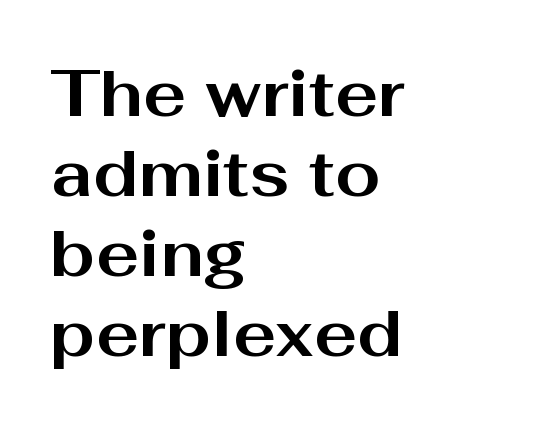
The image shows 65 px bold, wide sans-serif type, upright; set left-aligned, line spacing 1.23x, normal letter spacing, not underlined; medium stroke contrast and a medium x-height.
